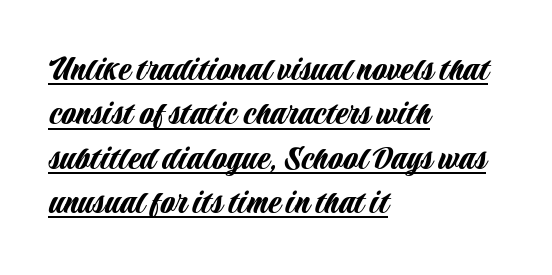
Compared with a centered layout, this one pins lines to the left instead. Character widths vary here, with narrow letters taking less room than wide ones. A typographer would call this underscored text. Compared with typical body copy, the letter spacing here is the same.
